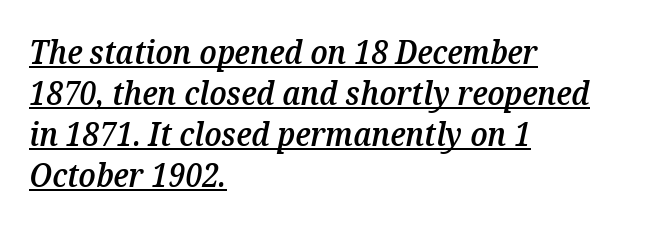
Proportional: the letters do not fall into vertical columns. Slant detected: the letters are inclined. Letter spacing: default. The face used here is a semibold: visibly heavier than regular, lighter than bold.
